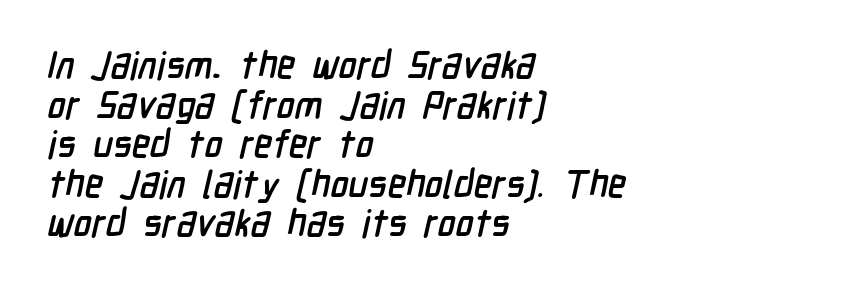
{"serif": "no", "width": "condensed", "stroke_contrast": "low", "x_height": "medium", "monospaced": "no", "underline": "no", "align": "left", "line_spacing": "tight", "line_spacing_ratio": 1.04, "letter_spacing": "normal", "letter_spacing_em": 0.0, "glyph_px": 38}
